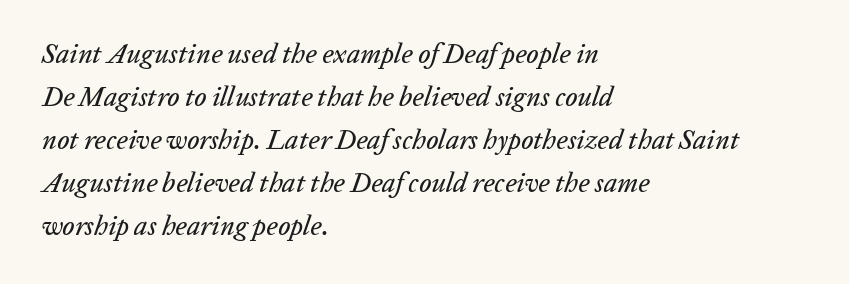
The passage shown leans; its letterforms are oblique. Typeset ragged right — the left edge is the straight one. The type is set solid horizontally, with unmodified tracking. Glance below the letters and you will spot only blank space. In terms of leading, this rendering sits right in the middle.
